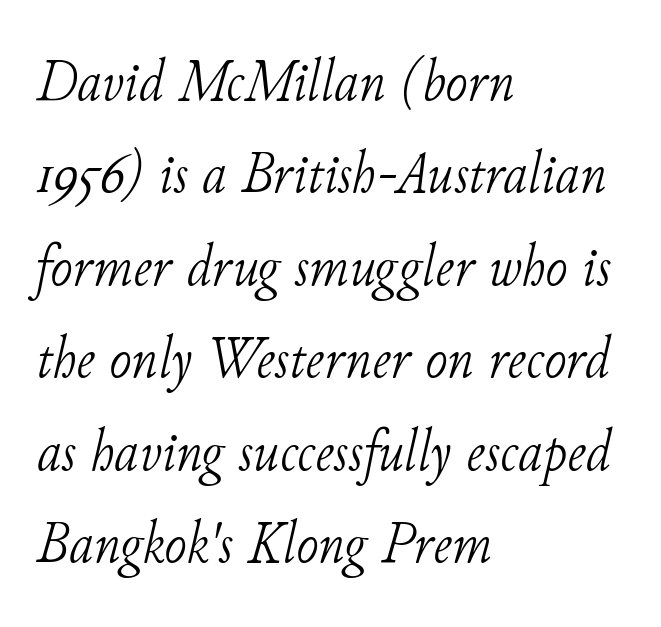
Q: Is the text bold? A: No.
Q: Is the text italic (slanted)? A: Yes, it leans right by about 11 degrees.
Q: Is the typeface a serif or a sans-serif typeface? A: Serif.
Q: Is the text underlined? A: No.
Q: How is the paragraph aligned? A: Left-aligned.
Q: Is the spacing between letters normal or unusually wide? A: Normal.
Q: Is the spacing between lines tight, normal or loose? A: Normal.
Q: Width (condensed, normal, or wide)? A: Normal.
Q: Stroke contrast? A: Low.
Q: x-height? A: Small.
Q: Monospaced? A: No.
